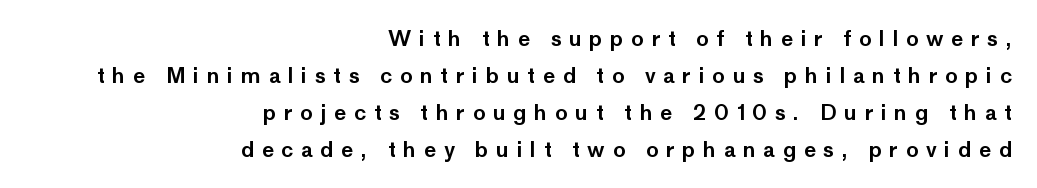
Rendered with straight, roman letterforms. The type is letterspaced generously, with wide tracking. All the whitespace from short lines collects on the left. The area under the type is left untouched.
